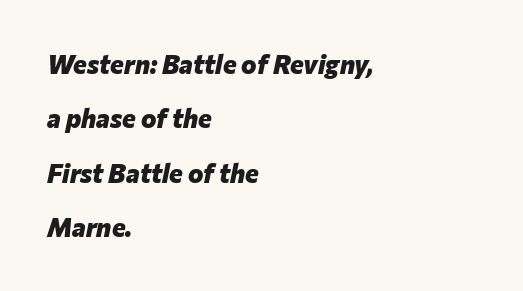
The image shows 26 px bold type, italic (leaning right); set left-aligned, loose line spacing (2.09x), normal letter spacing, not underlined.
